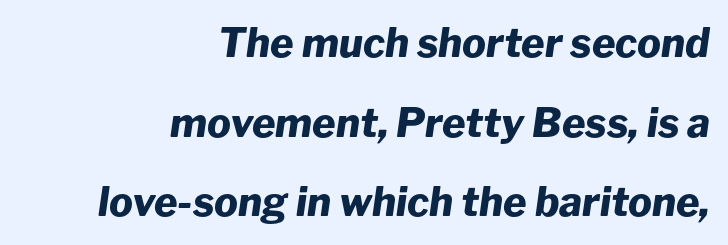
Summary of vertical rhythm: relaxed, with wide interline spacing. The passage shown is not underscored anywhere. Proportional: the letters do not fall into vertical columns. Visually the block forms a straight wall on the right and a jagged coastline on the left. Look at the tracking — it's just the regular setting, nothing added. Each glyph is drawn with heavy, bold strokes.
